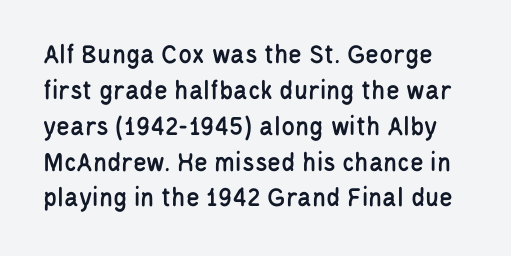
Does the type have serifs? No, each stem ends abruptly. Note the varied advance widths — an 'i' is clearly narrower than an 'm'. Just letters on the line, the space beneath them empty. Posture: upright roman.
